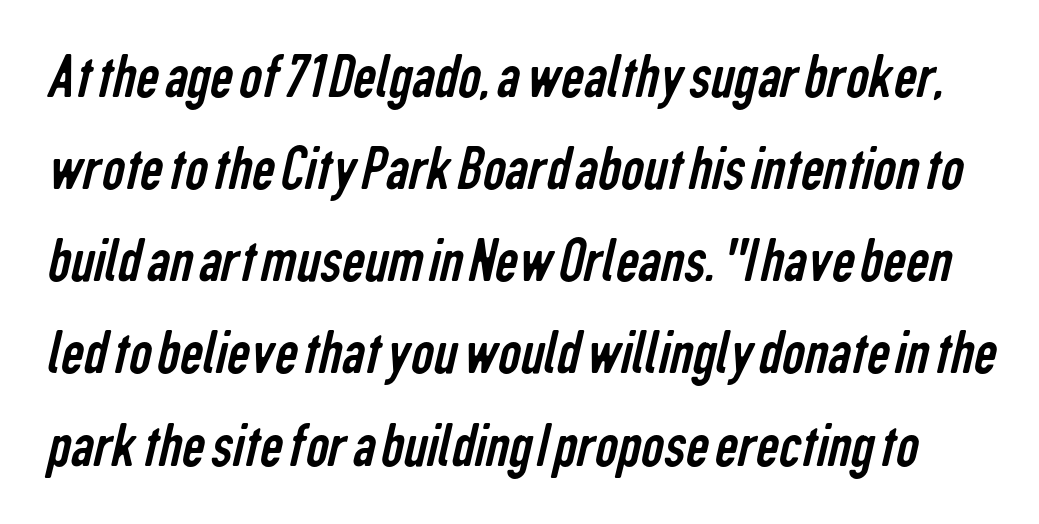
{"serif": "no", "bold": "no", "weight": "regular", "width": "condensed", "stroke_contrast": "low", "x_height": "medium", "monospaced": "no", "underline": "no", "line_spacing": "normal", "line_spacing_ratio": 1.44, "letter_spacing": "normal", "letter_spacing_em": 0.0, "glyph_px": 64}
